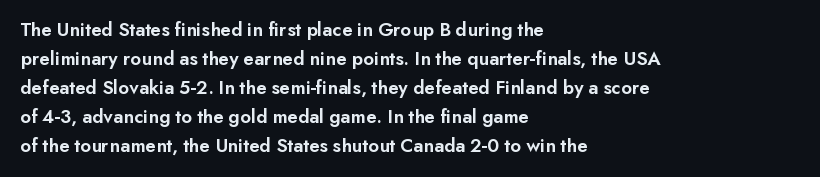
{"italic": "no", "bold": "semi", "underline": "no", "align": "left", "line_spacing": "normal", "line_spacing_ratio": 1.45, "letter_spacing": "normal", "letter_spacing_em": 0.0, "glyph_px": 20}
